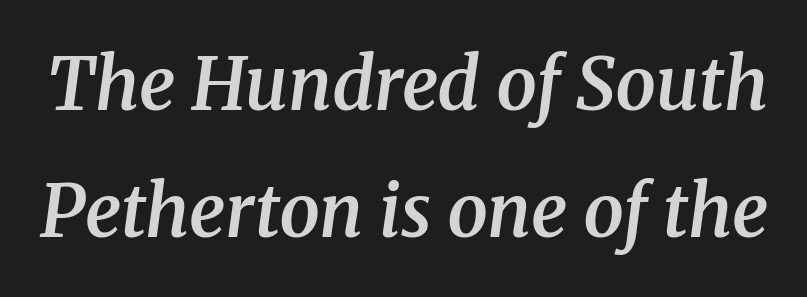
Honestly, there is no underline to notice here at all. These lines are composed in type with serifs. Designer's note — italics engaged. You could not count columns in this text — the font is proportionally spaced. The sample has been set in demibold, a notch under bold.
